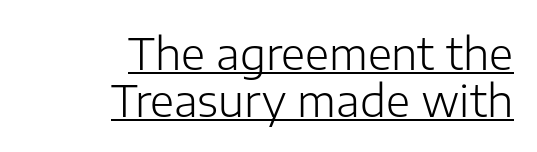
Upright lettering throughout. You can tell from the bare stems that sans-serif type was used. The face used here appears with an underline applied. Vertical spacing — tight. Think of a printed novel: that variable character pitch is what you see here.
